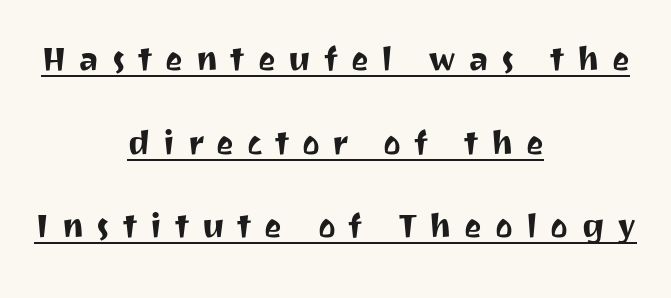
The passage shown is underscored from start to finish. Note the varied advance widths — an 'i' is clearly narrower than an 'm'. The line-height multiplier appears high, well above default. The font's upright variant was chosen for this text. Stroke terminals: plain, sans-serif.
